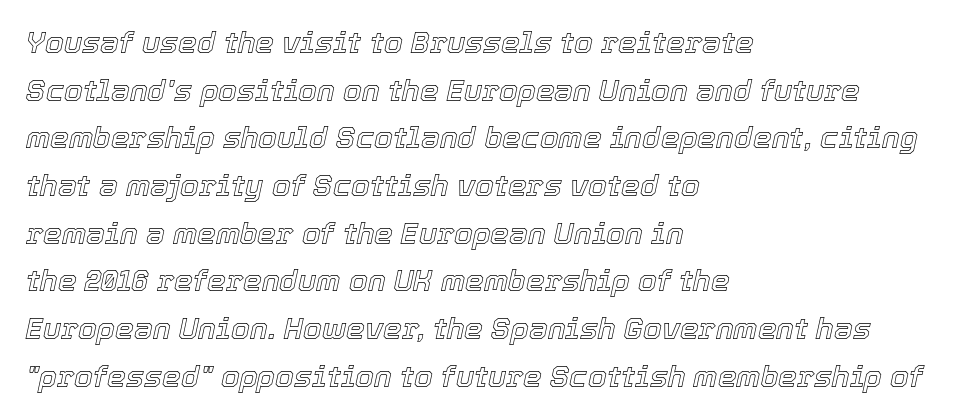
Q: Is the text italic (slanted)? A: Yes, it leans right by about 12 degrees.
Q: Is the text underlined? A: No.
Q: How is the paragraph aligned? A: Left-aligned.
Q: Is the spacing between letters normal or unusually wide? A: Normal.
Q: Is the spacing between lines tight, normal or loose? A: Normal.
Q: Width (condensed, normal, or wide)? A: Normal.
Q: x-height? A: Medium.
Q: Monospaced? A: No.
